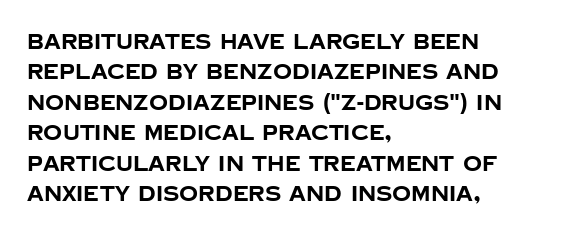
The image shows 21 px bold type, upright; set left-aligned, normal line spacing (1.45x), normal letter spacing, not underlined.
